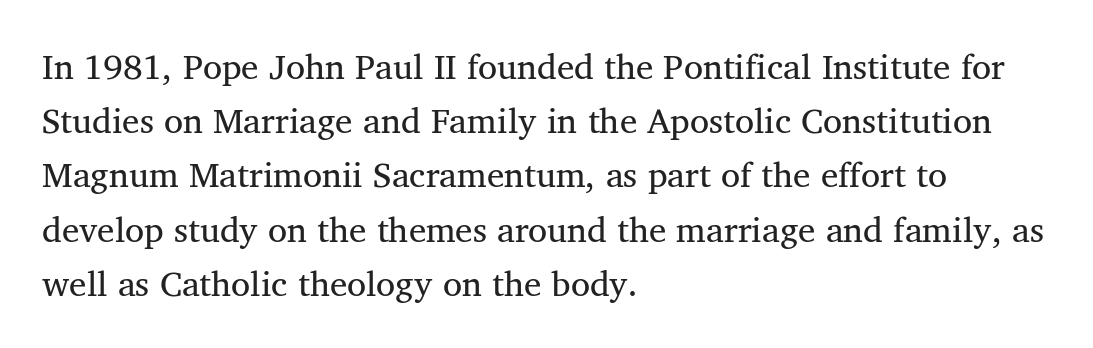
Check under the words: just untouched page. How are the letters spaced? Ordinarily, with no added tracking. If you drew a line through each stem, it would be perfectly vertical. No extra ink here — the face is not bold. Note the varied advance widths — an 'i' is clearly narrower than an 'm'.
